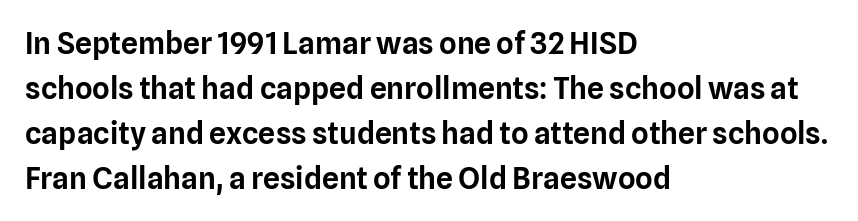
The image shows 30 px sans-serif type, upright; set left-aligned, normal line spacing (1.5x), normal letter spacing, not underlined; low stroke contrast and a medium x-height.
